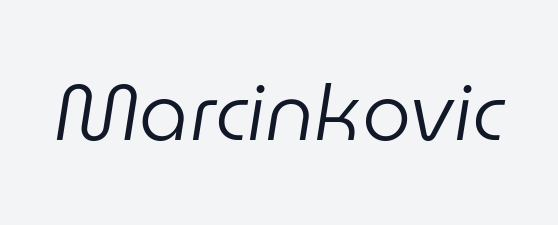
{"italic": "yes", "lean": "right", "slant_degrees": 9, "bold": "no", "weight": "regular", "width": "normal", "stroke_contrast": "low", "x_height": "medium", "monospaced": "no", "underline": "no", "letter_spacing": "normal", "letter_spacing_em": 0.0, "glyph_px": 78}
